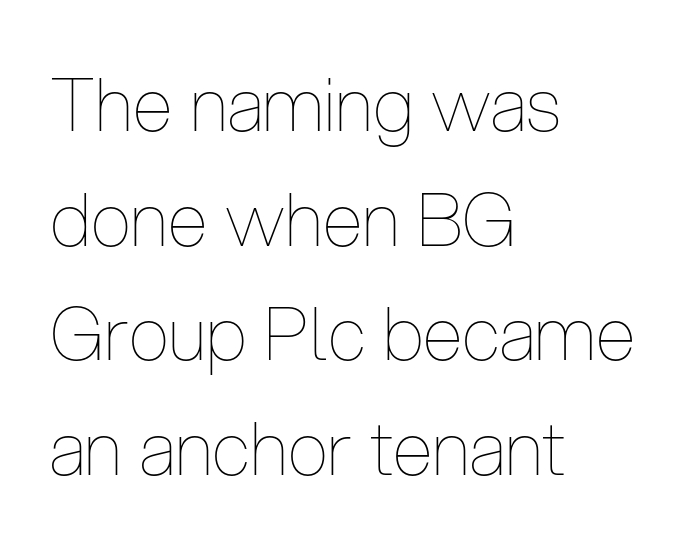
Q: Is the text bold? A: No.
Q: Is the text italic (slanted)? A: No, it is upright.
Q: Is the text underlined? A: No.
Q: How is the paragraph aligned? A: Left-aligned.
Q: Is the spacing between letters normal or unusually wide? A: Normal.
Q: Is the spacing between lines tight, normal or loose? A: Normal.
Q: Width (condensed, normal, or wide)? A: Condensed.
Q: Stroke contrast? A: Low.
Q: x-height? A: Medium.
Q: Monospaced? A: No.
